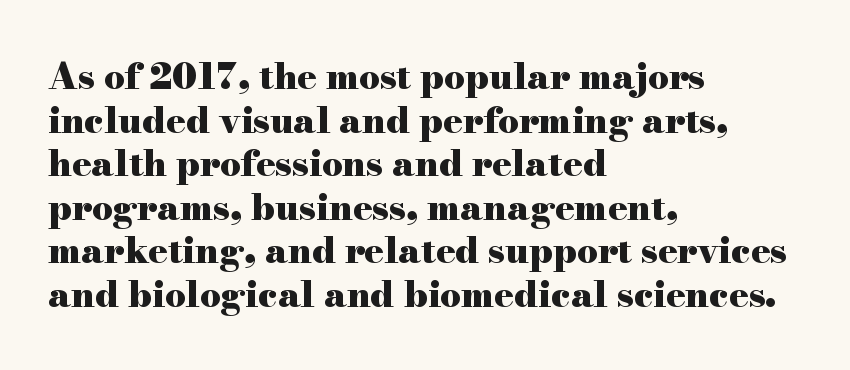
The image shows 36 px heavy, wide serif type, upright; set left-aligned, line spacing 1.21x, normal letter spacing, not underlined; high stroke contrast and a small x-height.
